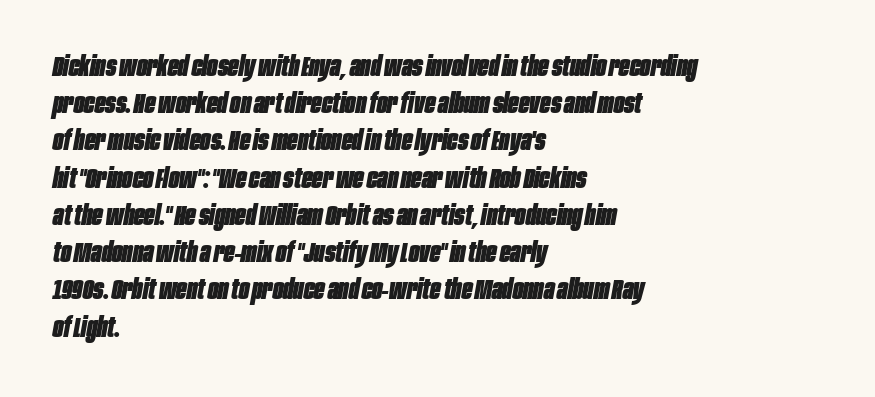
Q: Is the text bold? A: Yes.
Q: Is the text italic (slanted)? A: Yes, it leans right by about 10 degrees.
Q: Is the text underlined? A: No.
Q: How is the paragraph aligned? A: Left-aligned.
Q: Is the spacing between letters normal or unusually wide? A: Normal.
Q: Is the spacing between lines tight, normal or loose? A: Normal.
Q: Width (condensed, normal, or wide)? A: Condensed.
Q: Stroke contrast? A: Low.
Q: x-height? A: Large.
Q: Monospaced? A: No.
